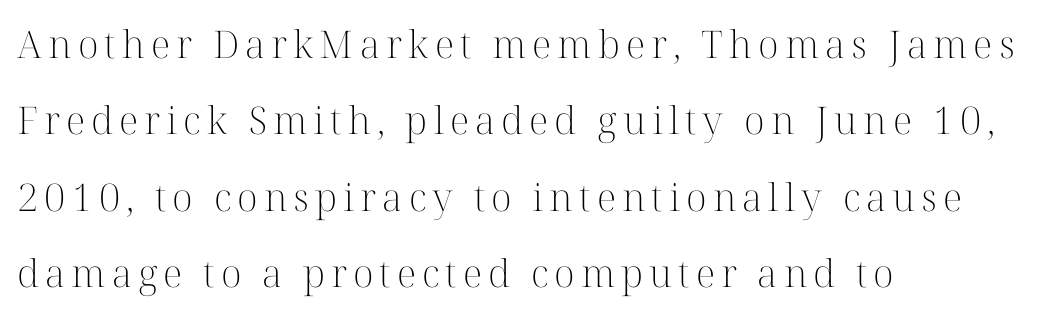
Q: Is the text bold? A: No.
Q: Is the text italic (slanted)? A: No, it is upright.
Q: Is the typeface a serif or a sans-serif typeface? A: Serif.
Q: Is the text underlined? A: No.
Q: How is the paragraph aligned? A: Left-aligned.
Q: Is the spacing between lines tight, normal or loose? A: Loose.
Q: Width (condensed, normal, or wide)? A: Normal.
Q: Stroke contrast? A: High.
Q: x-height? A: Medium.
Q: Monospaced? A: No.
